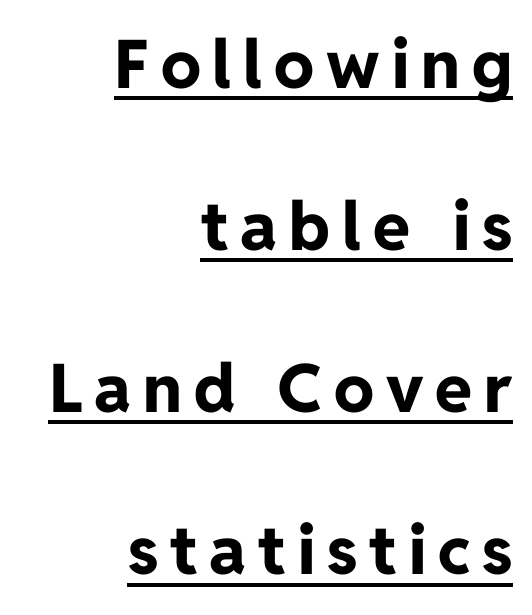
{"serif": "no", "italic": "no", "bold": "yes", "weight": "bold", "width": "normal", "stroke_contrast": "low", "x_height": "medium", "monospaced": "no", "underline": "yes", "align": "right", "line_spacing": "loose", "line_spacing_ratio": 2.42, "glyph_px": 67}
